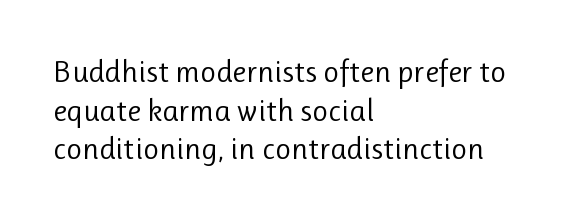
Typographically, this falls in the sans-serif category. Think of a printed novel: that variable character pitch is what you see here. Quick note: not italic, upright. Each word holds together tightly as a unit, with standard inter-letter gaps.
